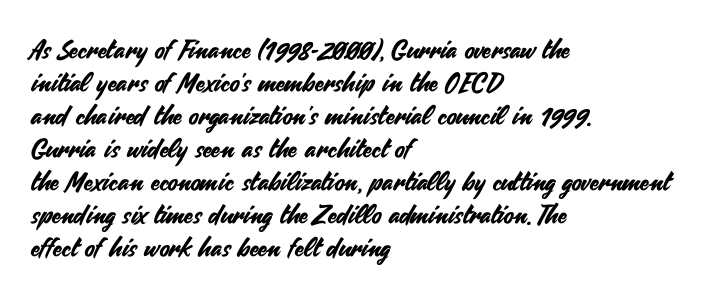
The image shows 26 px text type; set left-aligned, normal line spacing (1.27x), normal letter spacing, not underlined.
